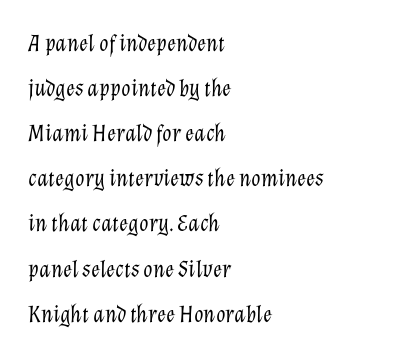
{"italic": "yes", "lean": "right", "slant_degrees": 12, "bold": "no", "underline": "no", "align": "left", "line_spacing_ratio": 1.88, "letter_spacing": "normal", "letter_spacing_em": 0.0, "glyph_px": 24}
